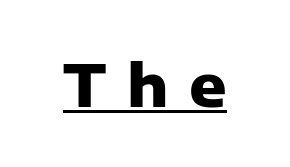
{"serif": "no", "italic": "no", "bold": "yes", "weight": "heavy", "width": "normal", "stroke_contrast": "low", "x_height": "medium", "monospaced": "no", "underline": "yes", "letter_spacing": "wide", "letter_spacing_em": 0.35, "glyph_px": 58}
